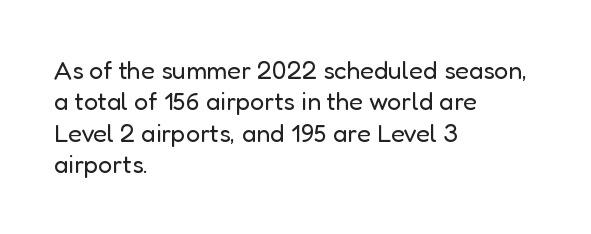
No letter is thick-stroked: the sample isn't bold. This is roman type, the default non-slanted kind. One glance says typical: line gaps are just what's usual. Plain, unruled lines of type. This sample is left-justified, so line endings fall wherever the words run out.
